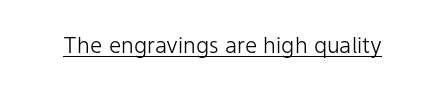
{"italic": "no", "bold": "no", "underline": "yes", "letter_spacing": "normal", "letter_spacing_em": 0.0, "glyph_px": 22}
